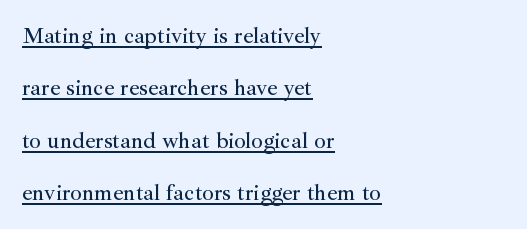
The specimen includes a rule beneath the text block's lines. Quick note: not italic, upright. The lines are spread far apart with generous leading. Horizontal alignment here is leftward, the default for most running prose. The letters sit at their default tracking, neither squeezed nor spread.
